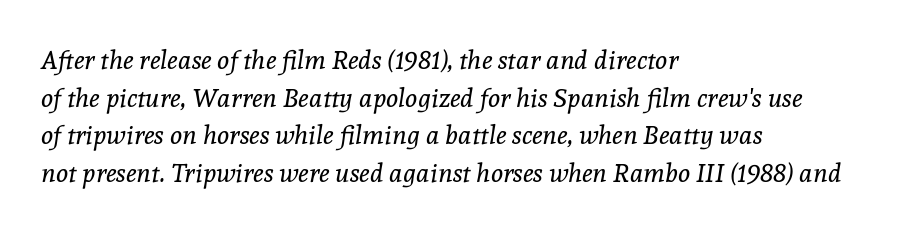
{"italic": "yes", "lean": "right", "slant_degrees": 8, "bold": "no", "underline": "no", "align": "left", "line_spacing": "normal", "line_spacing_ratio": 1.45, "letter_spacing": "normal", "letter_spacing_em": 0.0, "glyph_px": 26}
